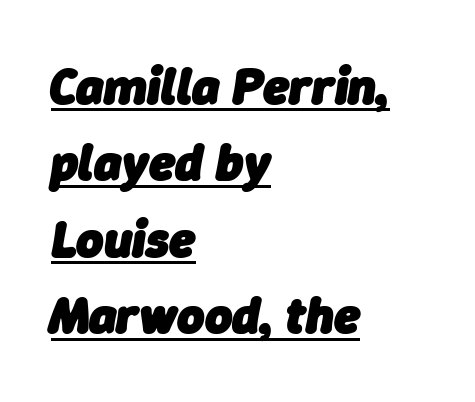
The image shows 52 px heavy type, italic (leaning right); set left-aligned, normal line spacing (1.47x), normal letter spacing, underlined; low stroke contrast and a medium x-height.
